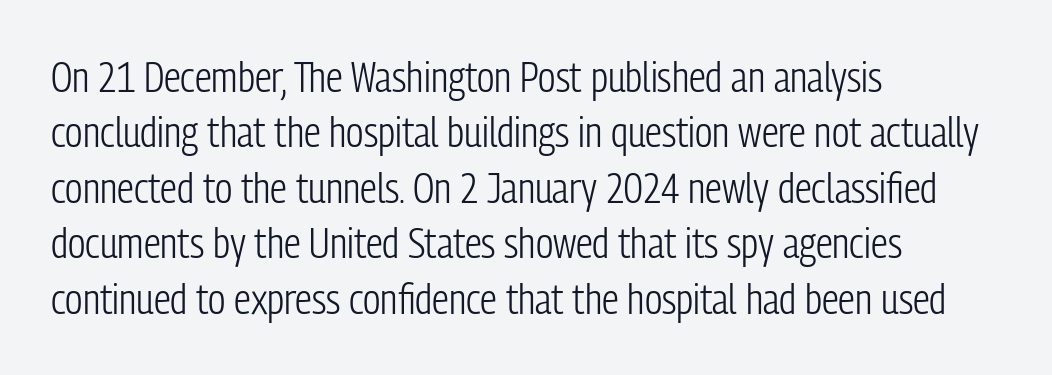
{"serif": "no", "italic": "no", "bold": "no", "weight": "light", "width": "condensed", "stroke_contrast": "low", "x_height": "medium", "monospaced": "no", "underline": "no", "align": "left", "line_spacing": "normal", "line_spacing_ratio": 1.32, "letter_spacing": "normal", "letter_spacing_em": 0.0, "glyph_px": 42}
